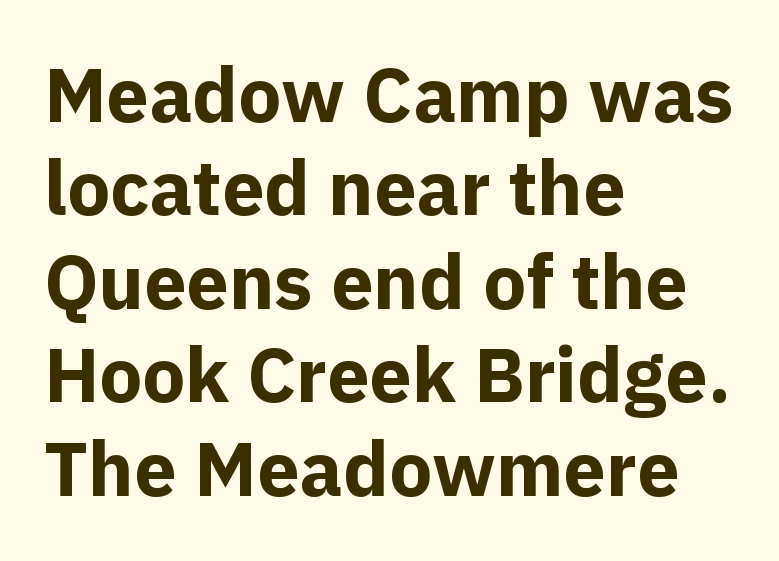
{"serif": "no", "italic": "no", "bold": "yes", "weight": "bold", "width": "normal", "x_height": "medium", "monospaced": "no", "underline": "no", "align": "left", "line_spacing_ratio": 1.23, "letter_spacing": "normal", "letter_spacing_em": 0.0, "glyph_px": 76}
